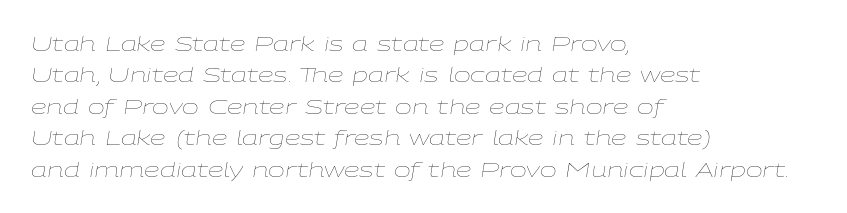
Q: Is the text bold? A: No.
Q: Is the text italic (slanted)? A: Yes, it leans right by about 9 degrees.
Q: Is the text underlined? A: No.
Q: How is the paragraph aligned? A: Left-aligned.
Q: Is the spacing between letters normal or unusually wide? A: Normal.
Q: Is the spacing between lines tight, normal or loose? A: Normal.
